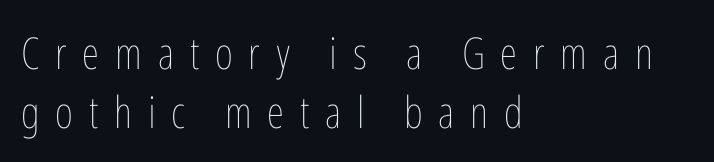
{"italic": "no", "bold": "no", "weight": "thin", "width": "condensed", "stroke_contrast": "low", "x_height": "medium", "monospaced": "no", "underline": "no", "align": "left", "line_spacing": "normal", "line_spacing_ratio": 1.33, "letter_spacing": "wide", "letter_spacing_em": 0.36, "glyph_px": 44}
